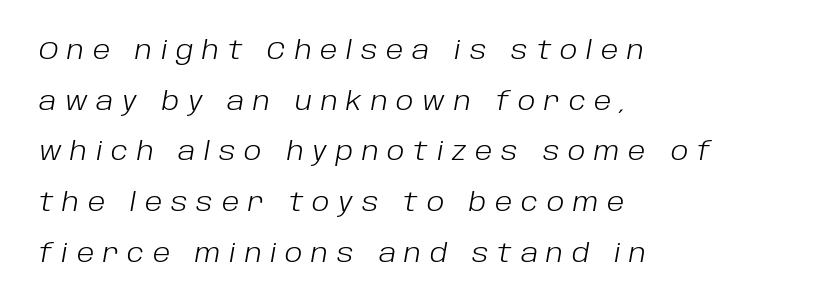
{"italic": "yes", "lean": "right", "slant_degrees": 10, "bold": "no", "underline": "no", "align": "left", "line_spacing": "loose", "line_spacing_ratio": 2.03, "letter_spacing": "wide", "letter_spacing_em": 0.35, "glyph_px": 25}
